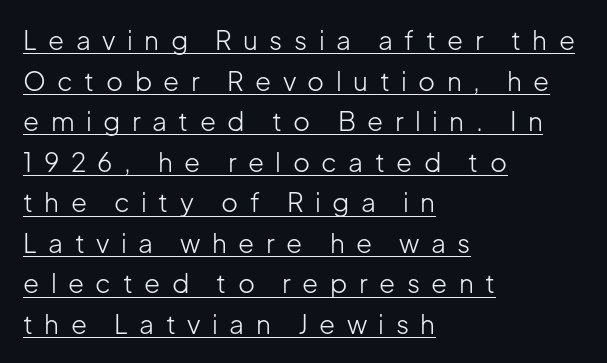
The image shows 26 px text type, upright; set left-aligned, normal line spacing (1.56x), unusually wide letter spacing (+0.44 em), underlined.
